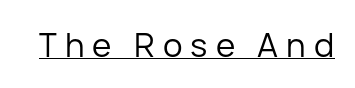
Does the lettering tilt? It doesn't — this is upright. Glyph-to-glyph distance is far greater than everyday printed text. The passage shown is underscored from start to finish. To sum up the face: it is a sans, with no serifs. Is this a fixed-width face? No — the glyphs have proportional, varying widths. Weight: not bold — regular or lighter.
